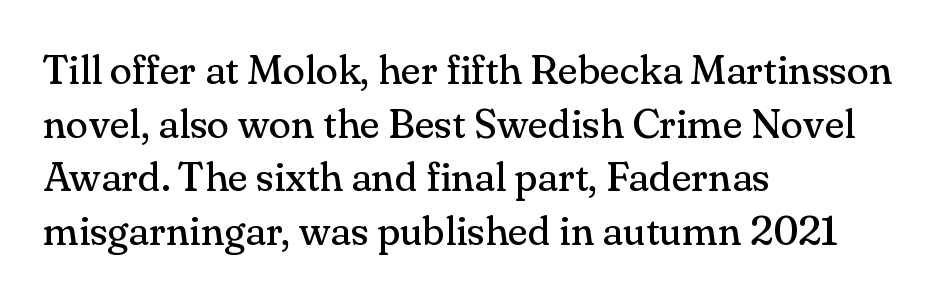
The compositor pushed each line to the left boundary. A clean baseline with only descenders dipping below it. Regarding serifs, this sample has them. These lines sit exactly where default settings would place them. Each stroke keeps to a modest, everyday thickness or less.
